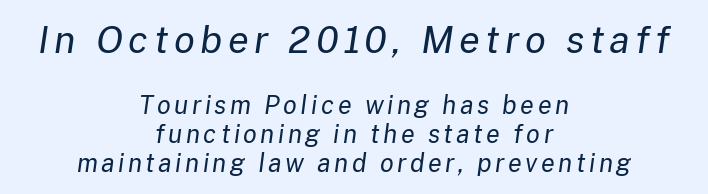
{"italic": "yes", "lean": "right", "slant_degrees": 8, "bold": "no", "weight": "regular", "width": "normal", "stroke_contrast": "low", "x_height": "medium", "monospaced": "no", "underline": "no", "align": "center", "line_spacing": "tight", "line_spacing_ratio": 1.15, "larger_block": "first", "size_ratio": 1.52, "glyph_px": 38}
